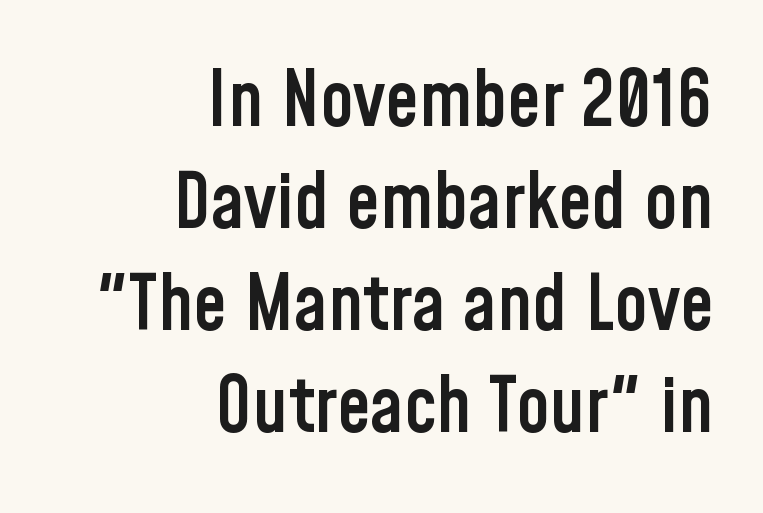
Just letters on the line, the space beneath them empty. Note the varied advance widths — an 'i' is clearly narrower than an 'm'. The designer went with a sans here, leaving each stem footless. The block of text has a typical density, with ordinary space between rows. The compositor pushed each line to the right boundary.
